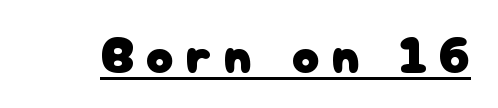
The image shows 51 px sans-serif type, upright; set unusually wide letter spacing (+0.24 em), underlined; low stroke contrast and a medium x-height.
